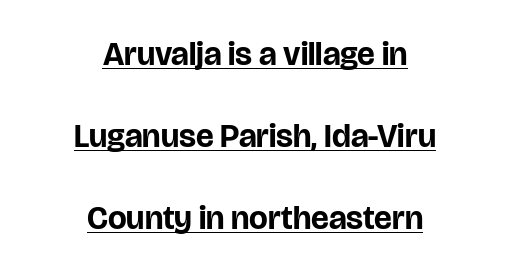
The compositor balanced each line on the midline. The glyphs in this specimen are sans serif. Ordinary non-slanted type is in use. Quick note: underline on. Successive baselines arrive slowly, with a big drop between each.
